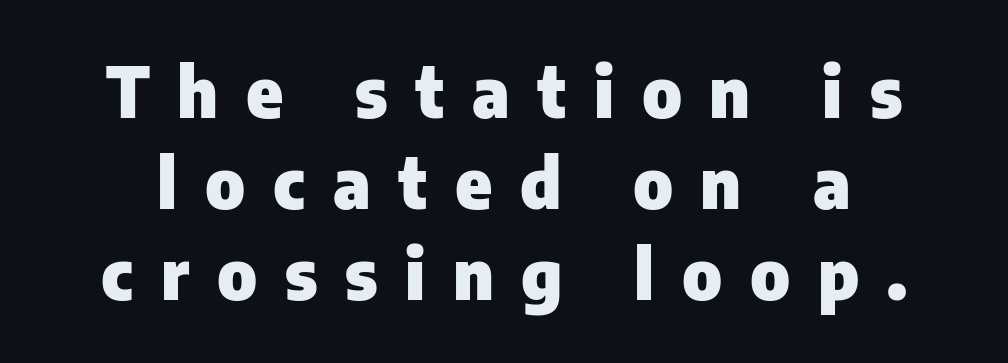
Varying glyph widths throughout — classic text-font behaviour. Successive baselines arrive at the customary interval. Style check: upright. Check the space under the baseline: it is left empty. Unlike a traditional serif, this face leaves its strokes unadorned. The gaps between neighbouring characters are conspicuously large.
